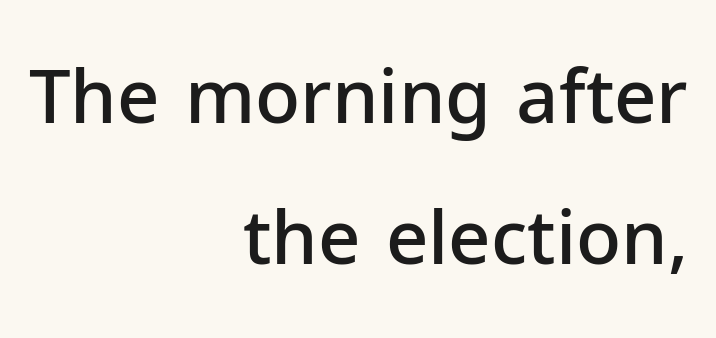
{"serif": "no", "italic": "no", "bold": "semi", "weight": "semibold", "width": "normal", "stroke_contrast": "low", "x_height": "medium", "monospaced": "no", "underline": "no", "align": "right", "line_spacing": "loose", "line_spacing_ratio": 1.9, "letter_spacing": "normal", "letter_spacing_em": 0.0, "glyph_px": 74}
